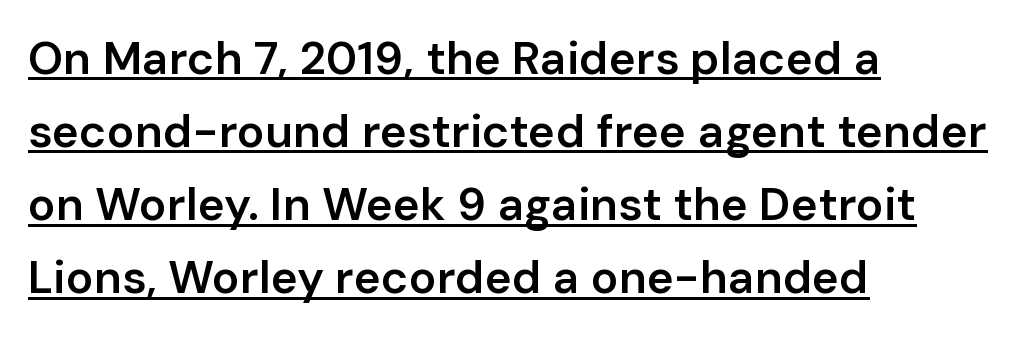
This is sans-serif lettering, the kind often seen on screens and signage. Is there an underline? Yes — a line sits under the letters. Stroke thickness is moderately raised; the sample reads as semibold. Rows of type keep a routine distance in the vertical direction. You could call the tracking neutral — neither tight nor loose. When letters stand straight like this, we call the style roman or upright.
